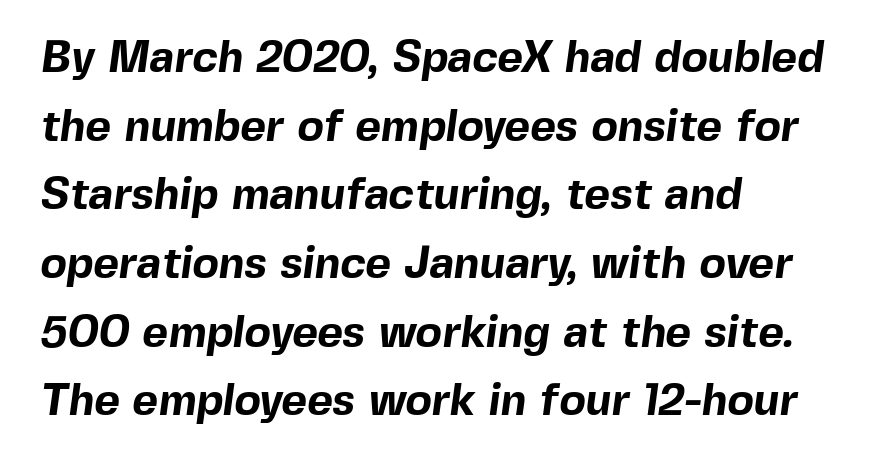
Q: Is the text bold? A: Yes.
Q: Is the typeface a serif or a sans-serif typeface? A: Sans-serif.
Q: Is the text underlined? A: No.
Q: How is the paragraph aligned? A: Left-aligned.
Q: Is the spacing between letters normal or unusually wide? A: Normal.
Q: Is the spacing between lines tight, normal or loose? A: Normal.
Q: Width (condensed, normal, or wide)? A: Normal.
Q: x-height? A: Medium.
Q: Monospaced? A: No.
